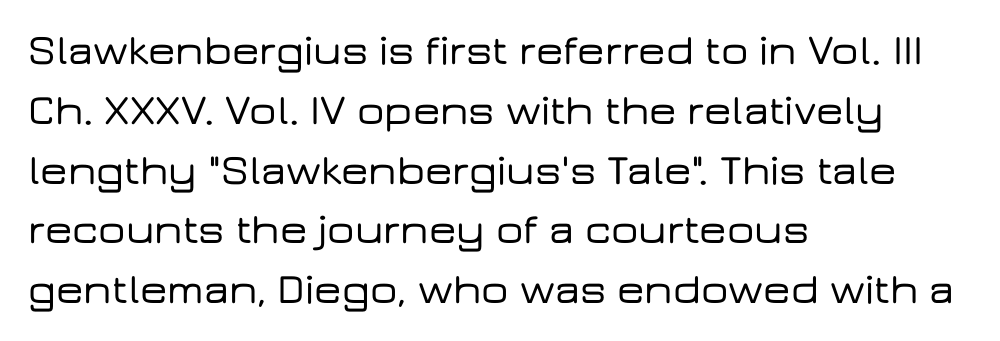
Each new line begins a customary step beneath the previous one. Glance below the letters and you will spot only blank space. Honestly, the letter spacing is just normal — you wouldn't notice it. Does the copy run flush right? No — it runs flush left. The specimen reads as upright at a glance. The face used here is a sans, in the tradition of grotesques and geometrics.
